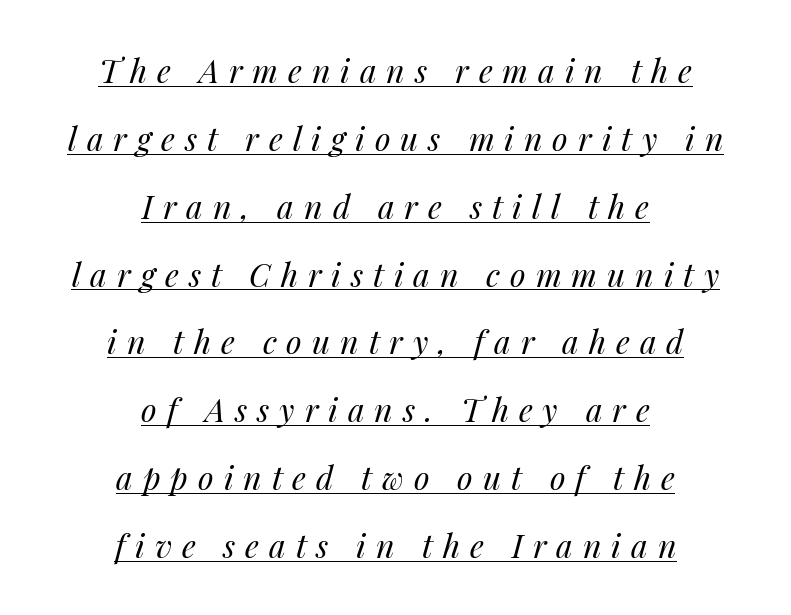
Does a line run under the words? Yes, clearly. Think of a printed novel: that variable character pitch is what you see here. Interline gaps are noticeably wide in this sample. Tall strokes in this sample are angled rather than plumb. The paragraph has two soft edges and a firm central axis. The strokes are not fattened; the text isn't bold.
